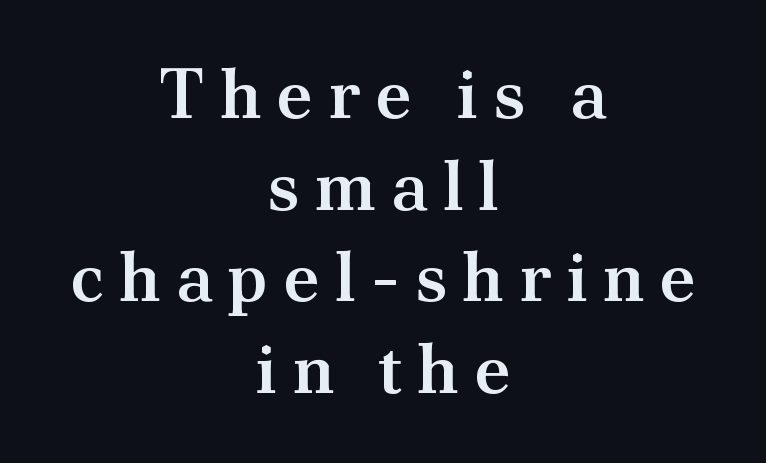
I'd describe the lettering as semibold — firm but not a full bold. The designer left line spacing at the default. The face used here is rendered with a markedly widened letterfit. Varying glyph widths throughout — classic text-font behaviour. In terms of posture, this sample is upright. Letters rest on an invisible, unmarked baseline.
